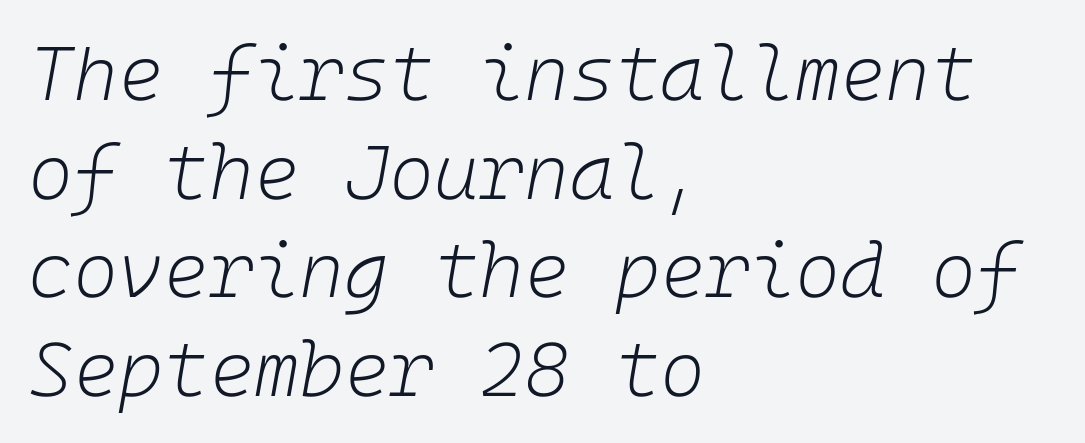
Posture: slanted. Plain, unruled lines of type. The rows are spaced the way most documents space them. Casual observation: everything's shoved over to the left. These lines keep a tight, regular rhythm from letter to letter. Letters have the restrained weight of plain body copy at most.
